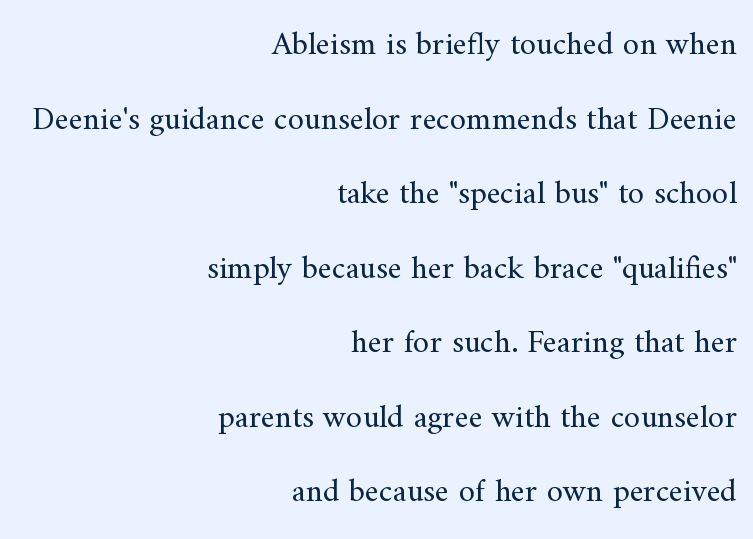
The image shows 33 px regular-weight serif type, upright; set right-aligned, loose line spacing (2.26x), normal letter spacing, not underlined; medium stroke contrast and a small x-height.
